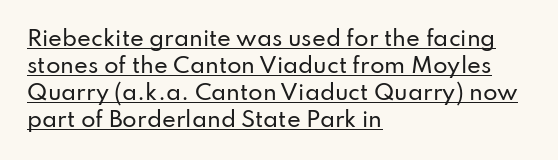
Q: Is the text italic (slanted)? A: No, it is upright.
Q: Is the text underlined? A: Yes.
Q: How is the paragraph aligned? A: Left-aligned.
Q: Is the spacing between letters normal or unusually wide? A: Normal.
Q: Is the spacing between lines tight, normal or loose? A: Normal.
